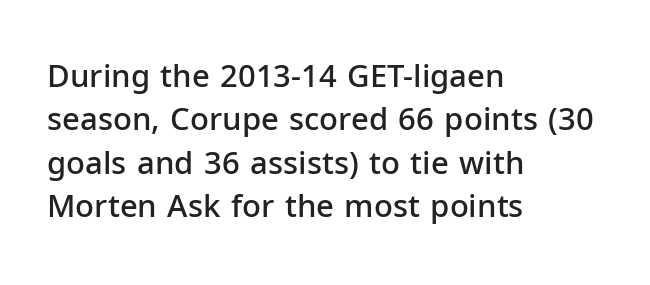
Leading matches the norm, producing a regular column. Left-aligned paragraph, ragged on the right. These lines are composed in type without serifs. Beneath every word, the page is bare. Letter spacing: default.
